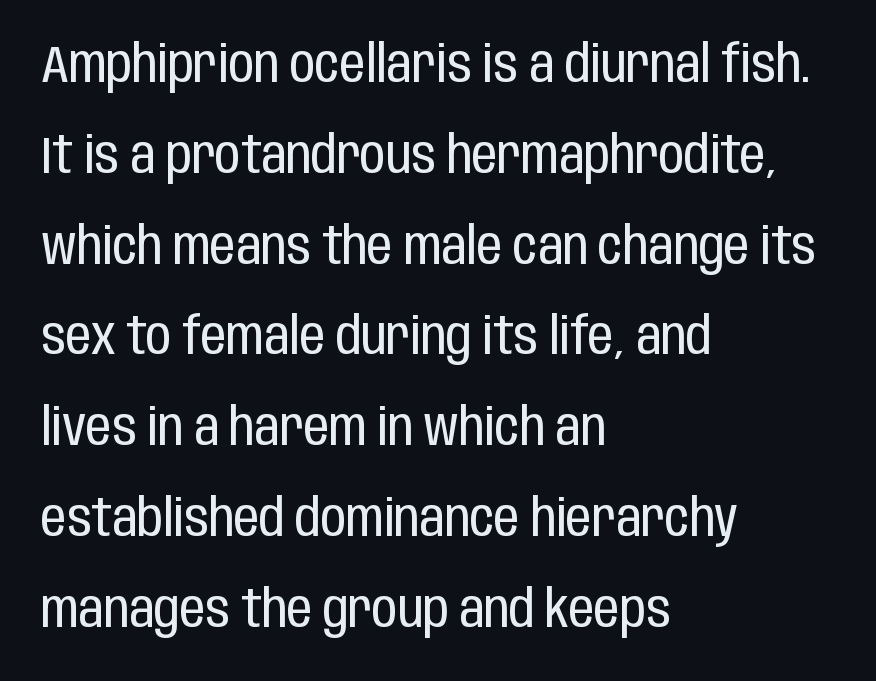
Q: Is the text bold? A: No.
Q: Is the text italic (slanted)? A: No, it is upright.
Q: Is the typeface a serif or a sans-serif typeface? A: Sans-serif.
Q: Is the text underlined? A: No.
Q: How is the paragraph aligned? A: Left-aligned.
Q: Is the spacing between letters normal or unusually wide? A: Normal.
Q: Width (condensed, normal, or wide)? A: Condensed.
Q: Stroke contrast? A: Low.
Q: x-height? A: Large.
Q: Monospaced? A: No.
